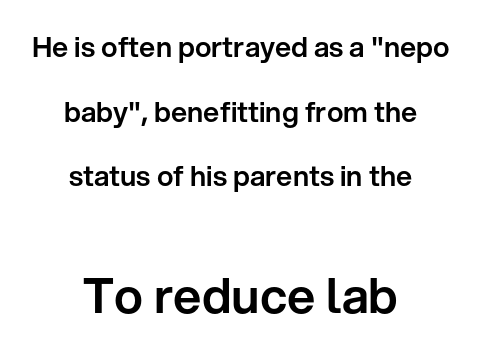
Compare the two chunks: the lower has the greater cap height. This rendering leaves character spacing at its baseline value. The letters advance in unequal steps, a hallmark of proportional type. The glyphs are unaccompanied by any horizontal stroke below them. Alignment: centered. Does the leading feel generous? Absolutely, it's lavish.
